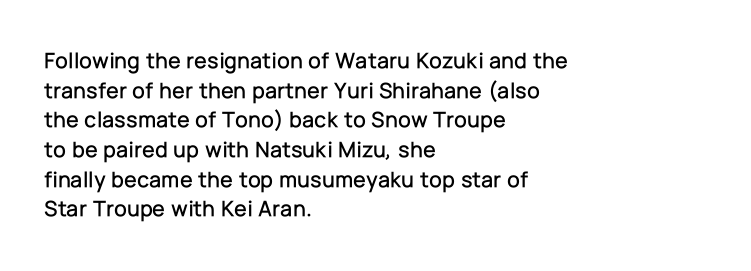
Descenders are the only things crossing below the line. A classic flush-left, rag-right setting is used for this passage. Upright lettering throughout. Quick note: interline space is typical. Letter spacing: default.
